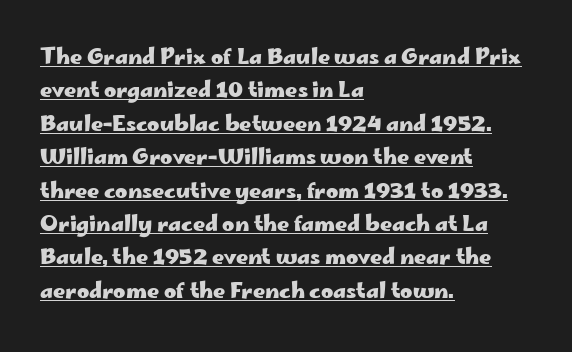
Visually the block forms a straight wall on the left and a jagged coastline on the right. Caption: standard tracking, unaltered. The typography opts for an upright posture over an oblique one. This block has exactly the height ordinary leading produces. Strong, thick strokes mark this as bold type. Like a heading marked for emphasis, these lines bear an underscore.
